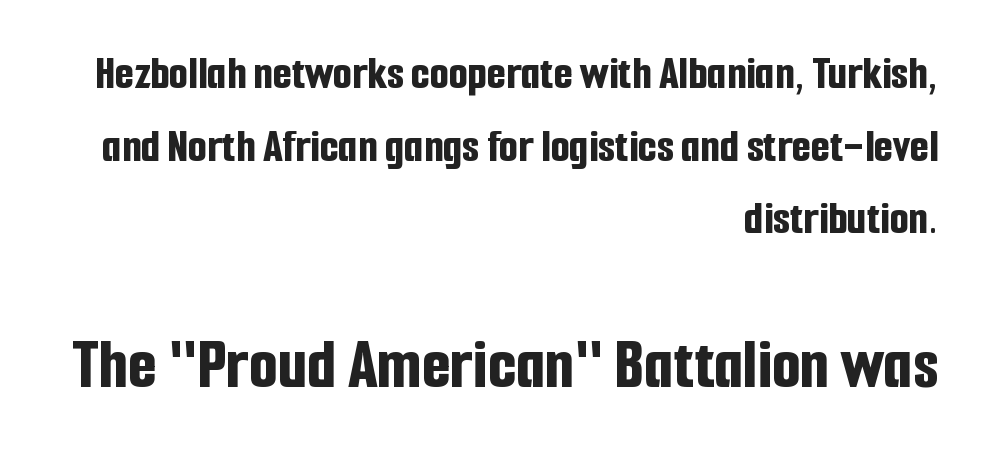
{"serif": "no", "italic": "no", "bold": "yes", "weight": "bold", "width": "condensed", "stroke_contrast": "low", "x_height": "medium", "monospaced": "no", "underline": "no", "align": "right", "line_spacing": "normal", "line_spacing_ratio": 1.48, "letter_spacing": "normal", "letter_spacing_em": 0.0, "larger_block": "second", "size_ratio": 1.51, "glyph_px": 74}
